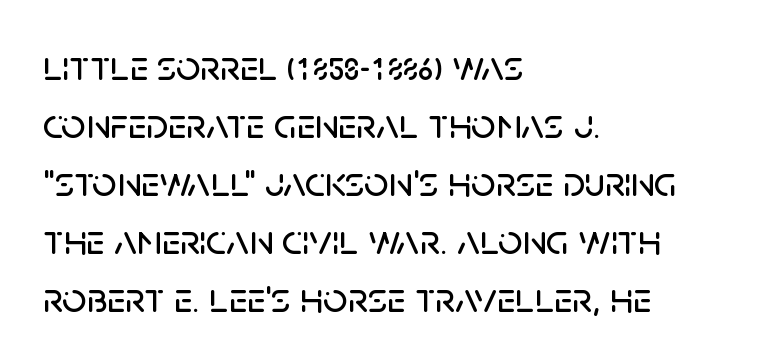
The image shows 43 px sans-serif type, upright; set left-aligned, normal line spacing (1.35x), normal letter spacing, not underlined; low stroke contrast and a large x-height.
